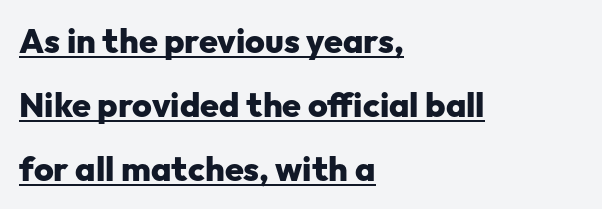
{"serif": "no", "italic": "no", "bold": "yes", "weight": "heavy", "width": "normal", "stroke_contrast": "low", "x_height": "medium", "monospaced": "no", "underline": "yes", "align": "left", "line_spacing_ratio": 1.88, "letter_spacing": "normal", "letter_spacing_em": 0.0, "glyph_px": 34}
